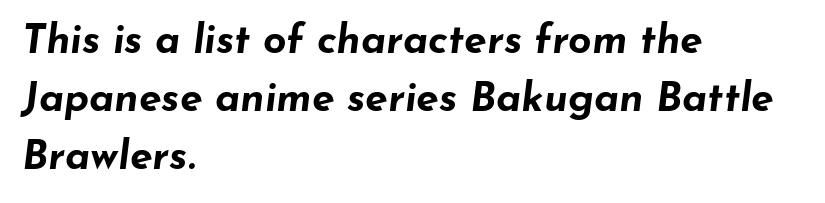
{"italic": "yes", "lean": "right", "slant_degrees": 7, "bold": "yes", "weight": "bold", "width": "wide", "stroke_contrast": "low", "x_height": "small", "monospaced": "no", "underline": "no", "align": "left", "line_spacing": "normal", "line_spacing_ratio": 1.42, "letter_spacing": "normal", "letter_spacing_em": 0.0, "glyph_px": 41}
